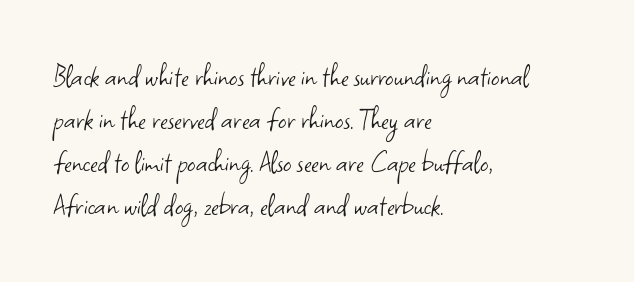
Q: Is the text bold? A: No.
Q: Is the text italic (slanted)? A: Yes.
Q: Is the typeface a serif or a sans-serif typeface? A: Sans-serif.
Q: Is the text underlined? A: No.
Q: How is the paragraph aligned? A: Left-aligned.
Q: Is the spacing between letters normal or unusually wide? A: Normal.
Q: Is the spacing between lines tight, normal or loose? A: Normal.
Q: Width (condensed, normal, or wide)? A: Normal.
Q: Stroke contrast? A: Low.
Q: x-height? A: Small.
Q: Monospaced? A: No.
